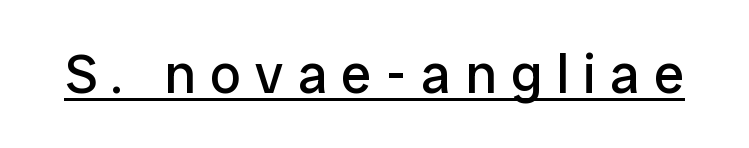
Q: Is the text bold? A: No.
Q: Is the text italic (slanted)? A: No, it is upright.
Q: Is the typeface a serif or a sans-serif typeface? A: Sans-serif.
Q: Is the text underlined? A: Yes.
Q: Is the spacing between letters normal or unusually wide? A: Unusually wide.
Q: Width (condensed, normal, or wide)? A: Normal.
Q: Stroke contrast? A: Low.
Q: x-height? A: Medium.
Q: Monospaced? A: No.
